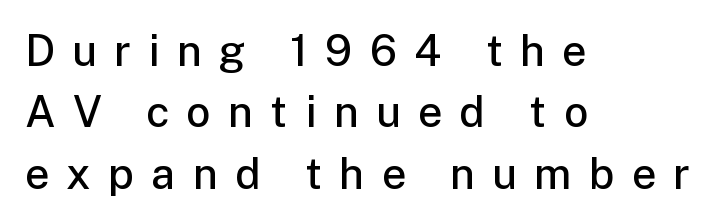
This is roman type, the default non-slanted kind. Firm but not heavy-handed strokes: this text is semibold. Successive baselines arrive at the customary interval. Rule under the text: the space is simply empty. Short note: letters widely spaced. Proportional: the letters do not fall into vertical columns.
